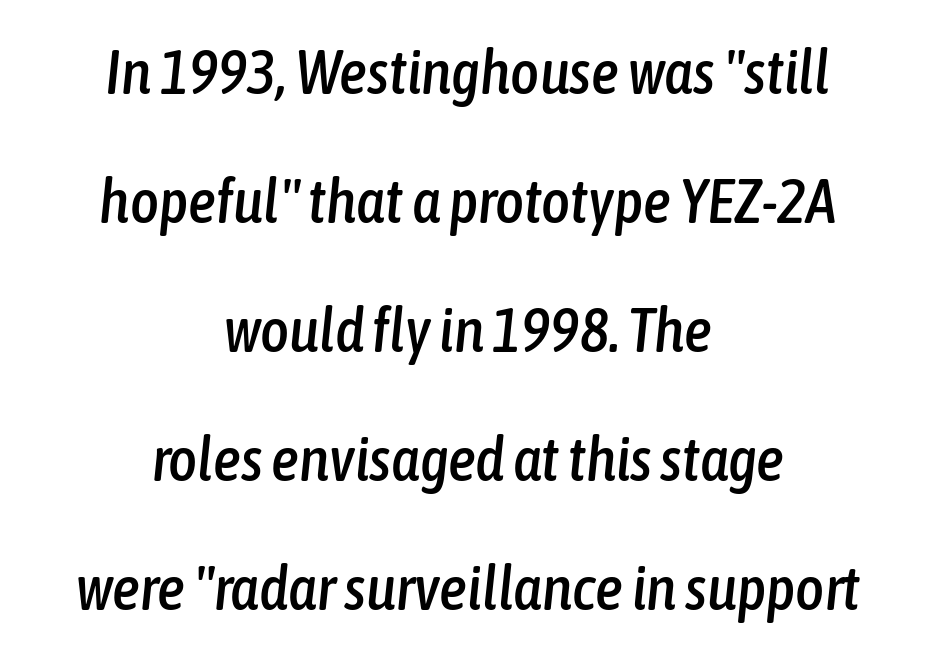
Q: Is the text italic (slanted)? A: Yes, it leans right by about 6 degrees.
Q: Is the text underlined? A: No.
Q: How is the paragraph aligned? A: Centered.
Q: Is the spacing between letters normal or unusually wide? A: Normal.
Q: Is the spacing between lines tight, normal or loose? A: Loose.
Q: Width (condensed, normal, or wide)? A: Condensed.
Q: Stroke contrast? A: Low.
Q: x-height? A: Medium.
Q: Monospaced? A: No.
